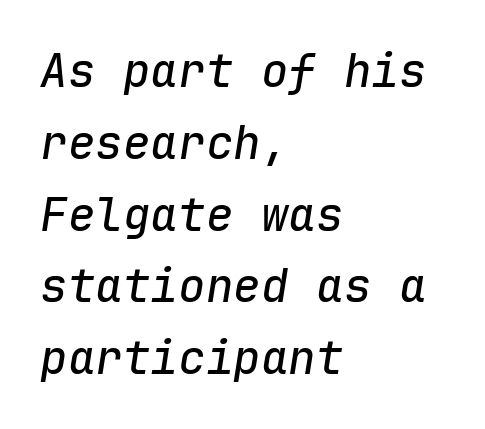
{"italic": "yes", "lean": "right", "slant_degrees": 9, "width": "normal", "stroke_contrast": "low", "x_height": "medium", "monospaced": "yes", "underline": "no", "align": "left", "line_spacing": "normal", "line_spacing_ratio": 1.56, "letter_spacing": "normal", "letter_spacing_em": 0.0, "glyph_px": 46}
